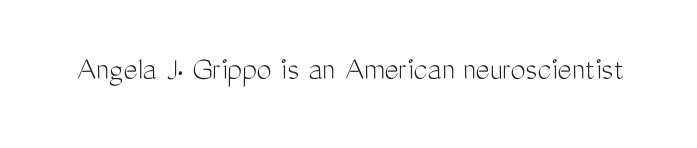
Q: Is the text bold? A: No.
Q: Is the text italic (slanted)? A: No, it is upright.
Q: Is the typeface a serif or a sans-serif typeface? A: Sans-serif.
Q: Is the text underlined? A: No.
Q: Is the spacing between letters normal or unusually wide? A: Normal.
Q: Width (condensed, normal, or wide)? A: Condensed.
Q: Stroke contrast? A: Medium.
Q: x-height? A: Medium.
Q: Monospaced? A: No.
